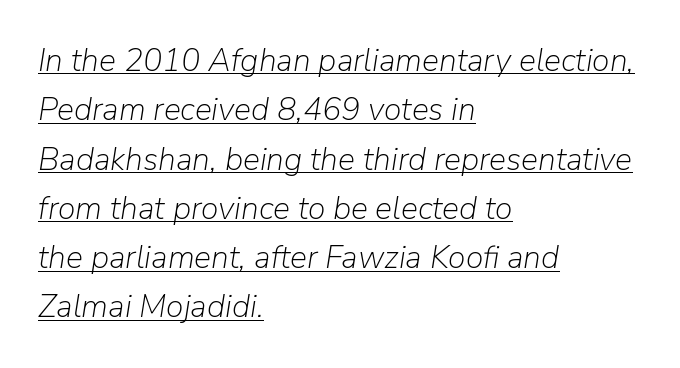
{"italic": "yes", "lean": "right", "slant_degrees": 9, "bold": "no", "weight": "light", "width": "normal", "stroke_contrast": "low", "x_height": "medium", "monospaced": "no", "underline": "yes", "align": "left", "line_spacing": "normal", "line_spacing_ratio": 1.54, "letter_spacing": "normal", "letter_spacing_em": 0.0, "glyph_px": 32}
